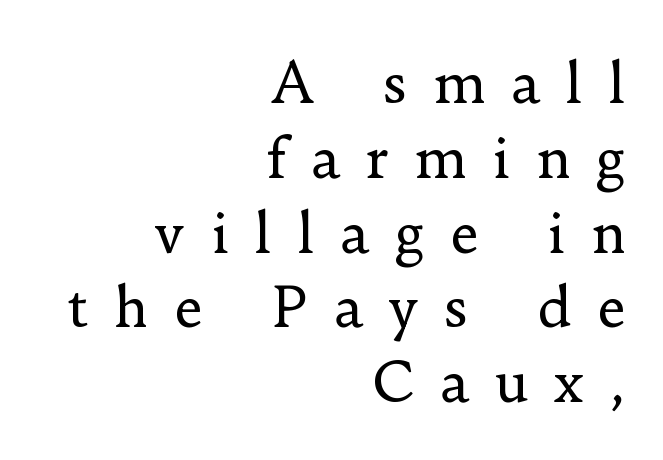
Q: Is the text bold? A: No.
Q: Is the text italic (slanted)? A: No, it is upright.
Q: Is the typeface a serif or a sans-serif typeface? A: Serif.
Q: Is the text underlined? A: No.
Q: How is the paragraph aligned? A: Right-aligned.
Q: Is the spacing between letters normal or unusually wide? A: Unusually wide.
Q: Is the spacing between lines tight, normal or loose? A: Normal.
Q: Width (condensed, normal, or wide)? A: Normal.
Q: Stroke contrast? A: Low.
Q: x-height? A: Small.
Q: Monospaced? A: No.
